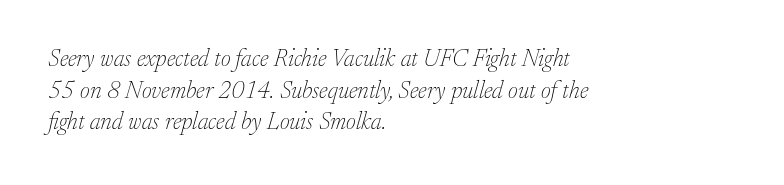
Q: Is the text bold? A: No.
Q: Is the text italic (slanted)? A: Yes, it leans right by about 17 degrees.
Q: Is the text underlined? A: No.
Q: How is the paragraph aligned? A: Left-aligned.
Q: Is the spacing between letters normal or unusually wide? A: Normal.
Q: Is the spacing between lines tight, normal or loose? A: Normal.
